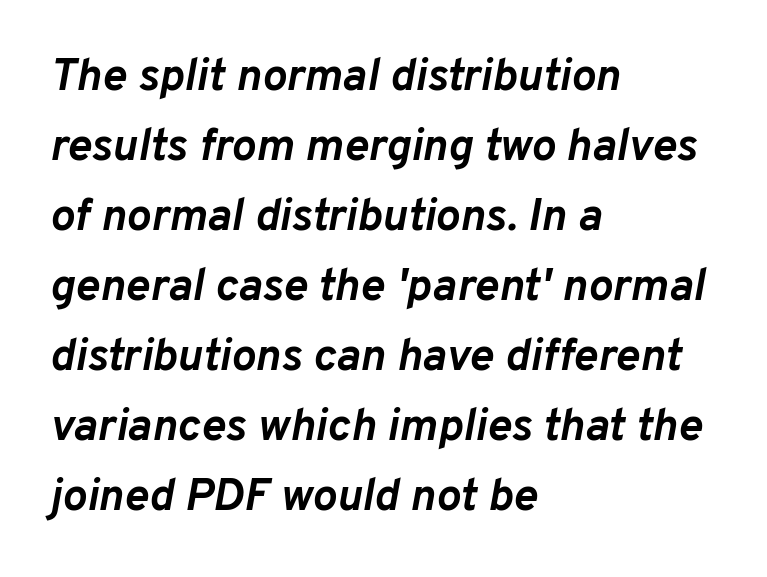
The image shows 46 px semibold type, italic (leaning right); set left-aligned, normal line spacing (1.52x), normal letter spacing, not underlined; low stroke contrast and a medium x-height.
